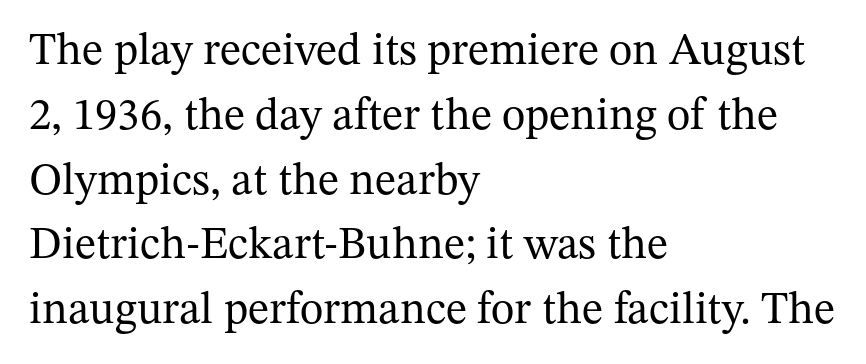
The image shows 45 px regular-weight serif type, upright; set left-aligned, normal line spacing (1.44x), normal letter spacing, not underlined; medium stroke contrast and a medium x-height.
